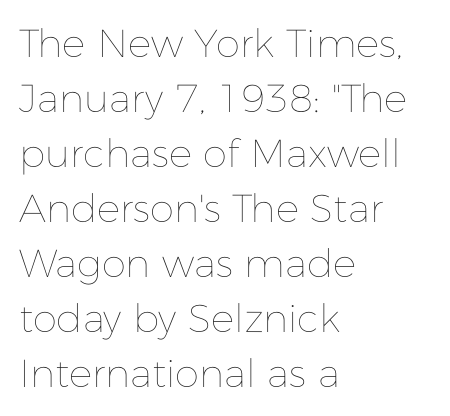
Whoever set this chose a conventional vertical rhythm. The gaps between neighbouring characters are ordinary and unremarkable. Ordinary non-slanted type is in use. The gap between lines stays unmarked. Is this a fixed-width face? No — the glyphs have proportional, varying widths.
